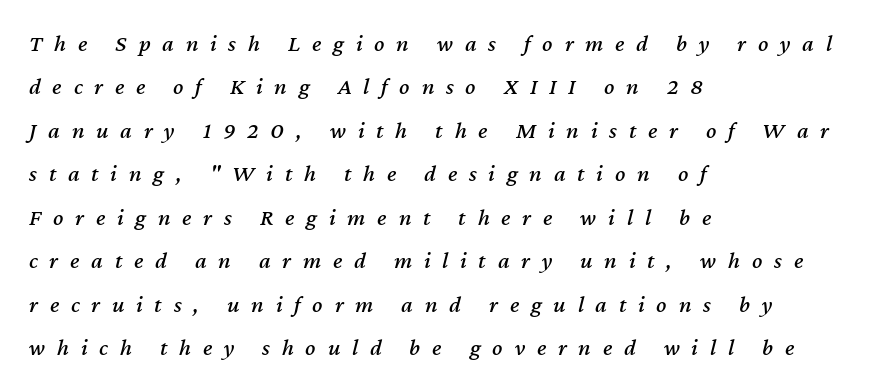
The image shows 24 px text type, italic (leaning right); set left-aligned, line spacing 1.81x, unusually wide letter spacing (+0.49 em), not underlined.
